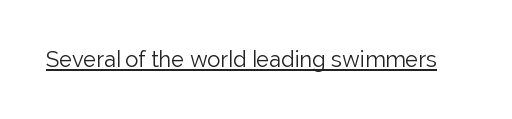
Does a line run under the words? Yes, clearly. Each word holds together tightly as a unit, with standard inter-letter gaps. When letters stand straight like this, we call the style roman or upright. Compared with a typical body face, this is equally light or lighter still.
